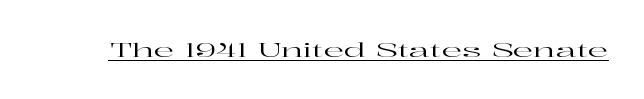
The image shows 20 px text type, upright; set normal letter spacing, underlined.
